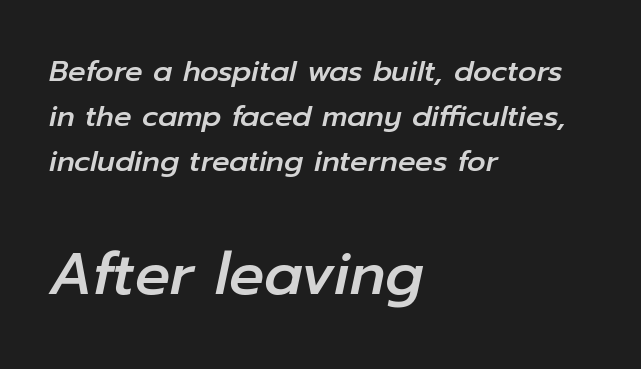
No word sits above an underline. If you squint, the bottom block still reads clearly — it's the larger of the two. Baseline-to-baseline distance is the conventional proportion of letter height. The face used here is proportionally spaced, like ordinary book or web type. What stands out about the letter spacing? Nothing — it is the standard amount. Line starts are locked; line ends wander.
